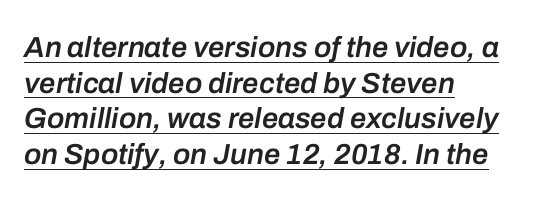
The image shows 29 px semibold type, italic (leaning right); set left-aligned, line spacing 1.23x, normal letter spacing, underlined; low stroke contrast and a medium x-height.
